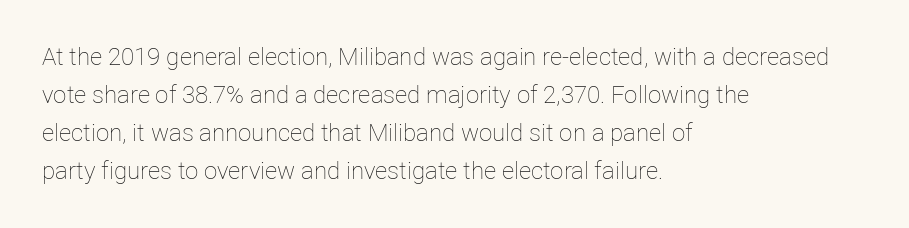
{"italic": "no", "bold": "no", "underline": "no", "align": "left", "line_spacing": "normal", "line_spacing_ratio": 1.59, "letter_spacing": "normal", "letter_spacing_em": 0.0, "glyph_px": 24}
